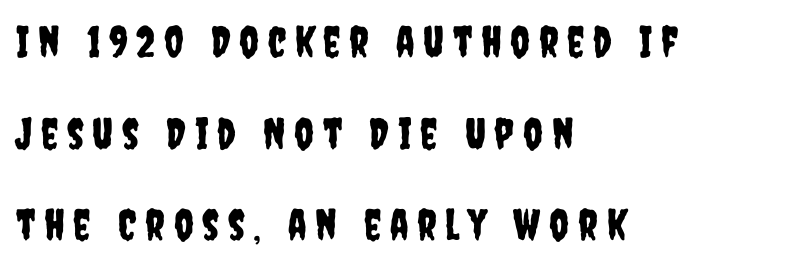
{"serif": "no", "italic": "no", "width": "condensed", "stroke_contrast": "low", "x_height": "large", "monospaced": "no", "underline": "no", "align": "left", "line_spacing": "loose", "line_spacing_ratio": 2.13, "letter_spacing": "wide", "letter_spacing_em": 0.2, "glyph_px": 43}
